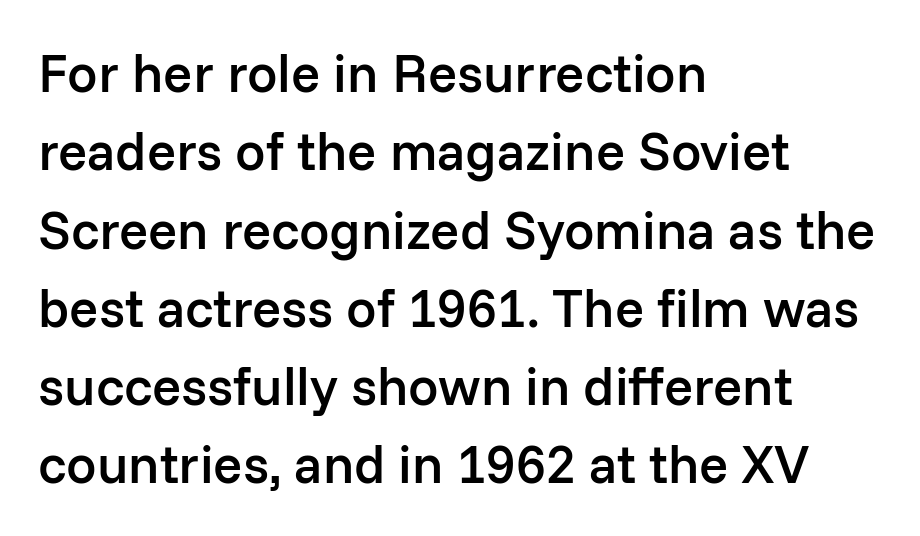
Does the copy run flush right? No — it runs flush left. Glance below the letters and you will spot only blank space. The face used here is proportionally spaced, like ordinary book or web type. This is sans-serif lettering, the kind often seen on screens and signage. Ordinary non-slanted type is in use.
